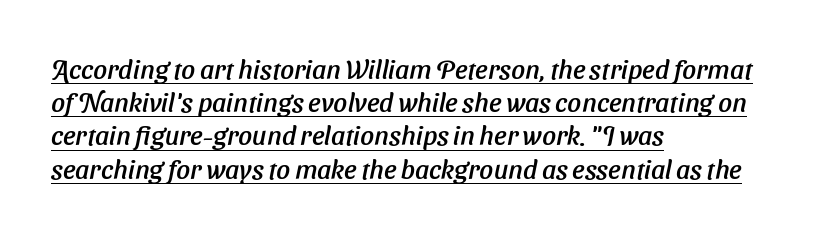
The font's italic variant was chosen for this text. Short note: letters normally spaced. Every word sits above its own underline. If you drew a ruler down the left edge, every line would touch it.
